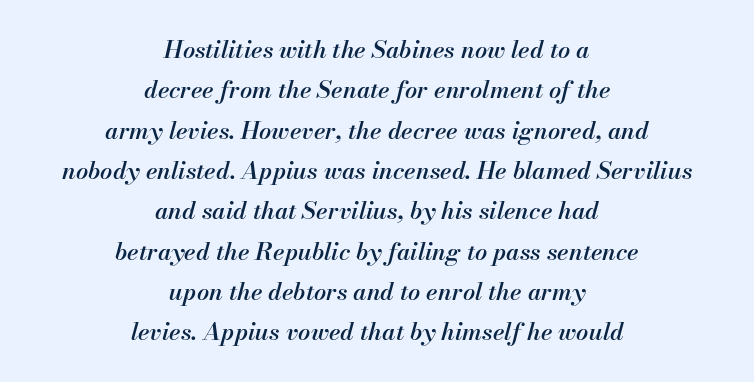
{"italic": "yes", "lean": "right", "slant_degrees": 13, "bold": "semi", "underline": "no", "align": "center", "line_spacing": "normal", "line_spacing_ratio": 1.68, "letter_spacing": "normal", "letter_spacing_em": 0.0, "glyph_px": 24}
